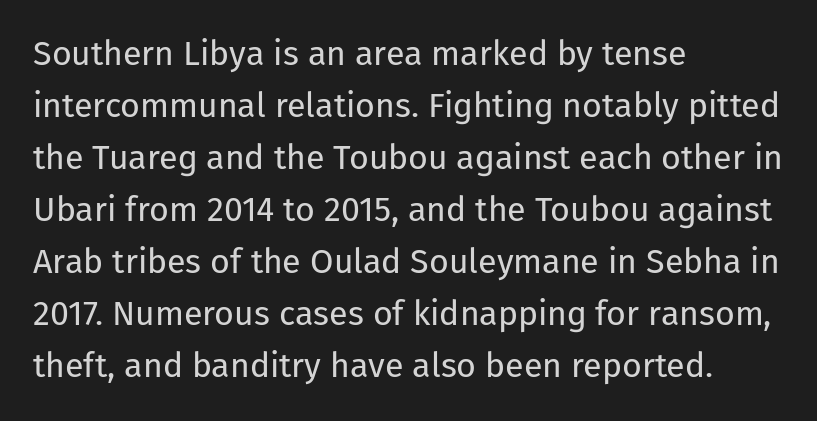
Q: Is the text bold? A: No.
Q: Is the text italic (slanted)? A: No, it is upright.
Q: Is the typeface a serif or a sans-serif typeface? A: Sans-serif.
Q: Is the text underlined? A: No.
Q: How is the paragraph aligned? A: Left-aligned.
Q: Is the spacing between letters normal or unusually wide? A: Normal.
Q: Is the spacing between lines tight, normal or loose? A: Normal.
Q: Width (condensed, normal, or wide)? A: Normal.
Q: Stroke contrast? A: Low.
Q: x-height? A: Medium.
Q: Monospaced? A: No.
